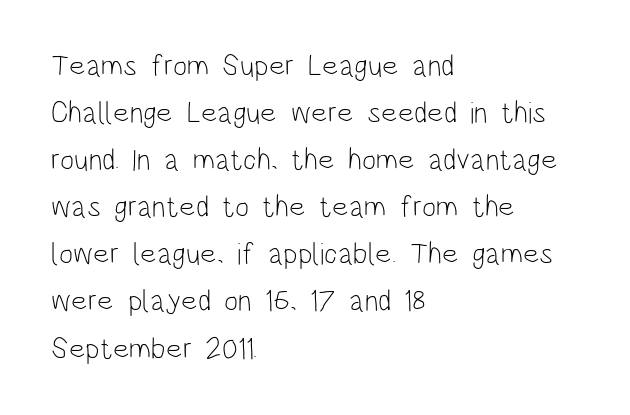
{"serif": "no", "italic": "no", "bold": "no", "weight": "light", "width": "condensed", "stroke_contrast": "low", "x_height": "large", "monospaced": "no", "underline": "no", "align": "left", "line_spacing": "normal", "line_spacing_ratio": 1.57, "letter_spacing": "normal", "letter_spacing_em": 0.0, "glyph_px": 30}
